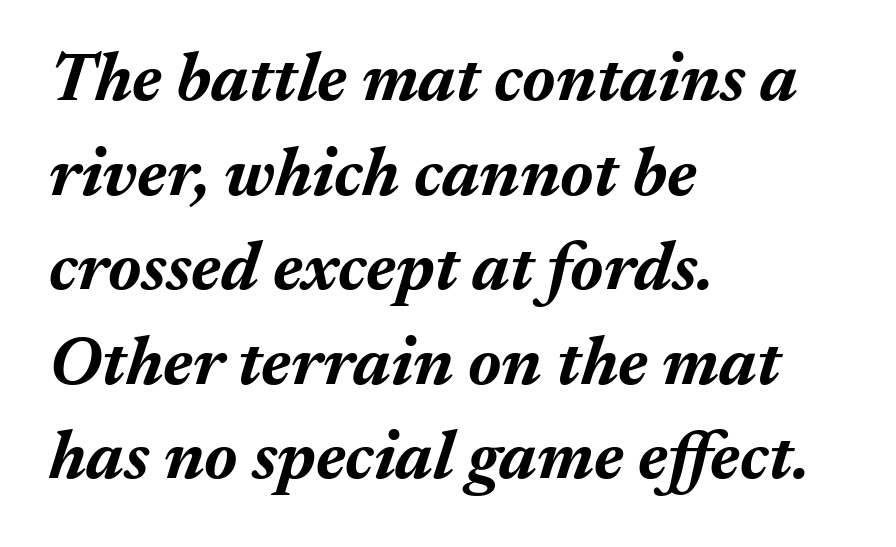
Here the glyphs are tracked normally, forming tight word shapes. Varying glyph widths throughout — classic text-font behaviour. The passage shown is not underscored anywhere. Emphasis by weight is at full strength: bold. If you drew a line through each stem, it would be angled.
